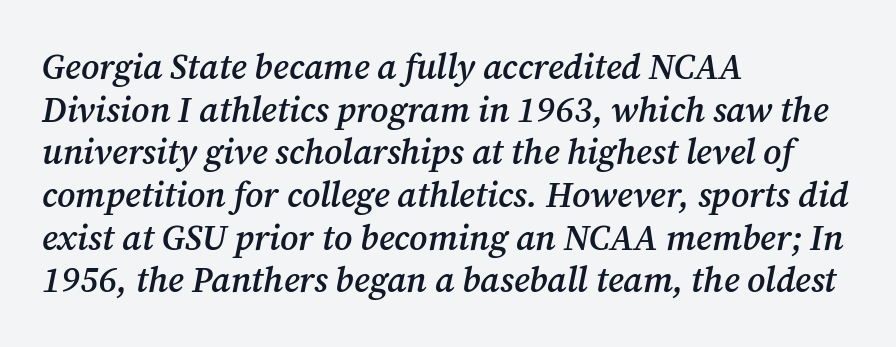
The image shows 35 px semibold serif type, italic (leaning right); set left-aligned, line spacing 1.22x, normal letter spacing, not underlined; medium stroke contrast and a medium x-height.
